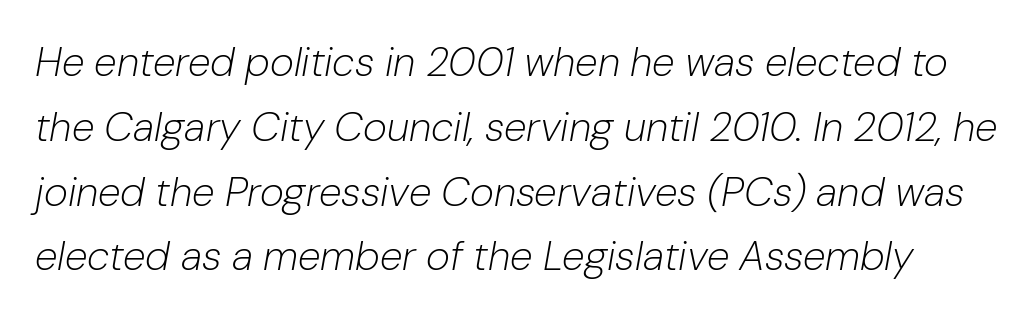
{"italic": "yes", "lean": "right", "slant_degrees": 10, "bold": "no", "weight": "light", "width": "normal", "stroke_contrast": "low", "x_height": "medium", "monospaced": "no", "underline": "no", "line_spacing": "normal", "line_spacing_ratio": 1.58, "letter_spacing": "normal", "letter_spacing_em": 0.0, "glyph_px": 41}
